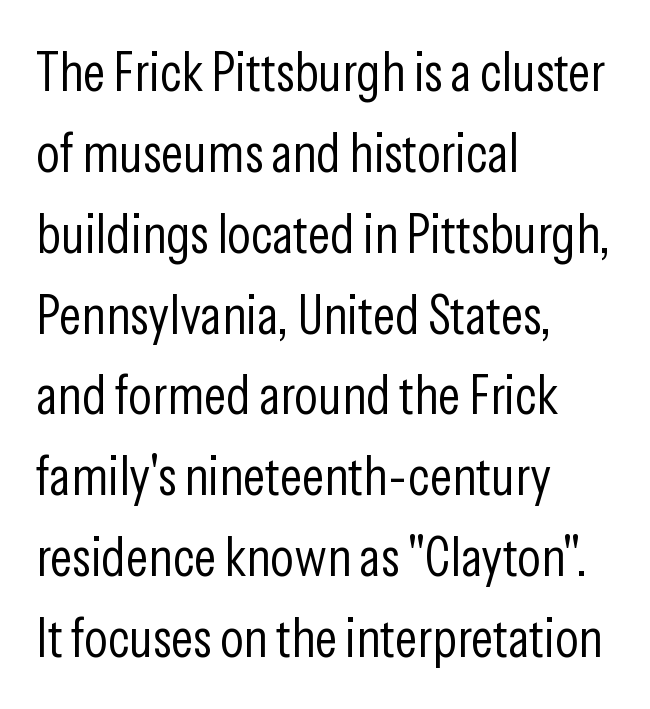
The image shows 55 px light, condensed sans-serif type, upright; set left-aligned, normal line spacing (1.47x), normal letter spacing, not underlined; low stroke contrast and a medium x-height.
